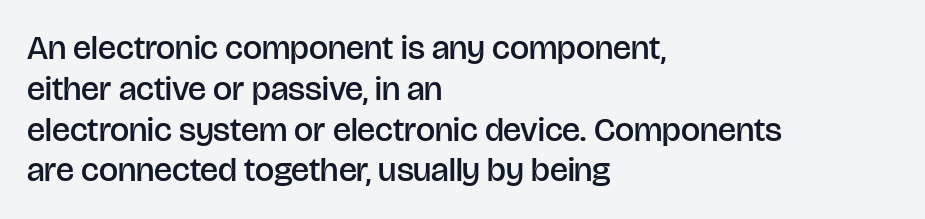
Left-aligned paragraph, ragged on the right. The font's upright variant was chosen for this text. In terms of letterspacing, this is plain default setting. Descenders hang freely into open space.
